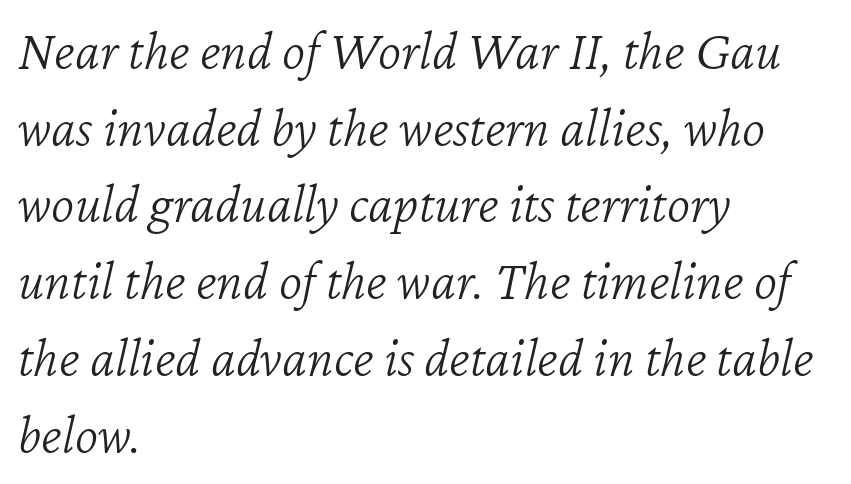
Q: Is the text bold? A: No.
Q: Is the text italic (slanted)? A: Yes, it leans right by about 12 degrees.
Q: Is the text underlined? A: No.
Q: How is the paragraph aligned? A: Left-aligned.
Q: Is the spacing between letters normal or unusually wide? A: Normal.
Q: Is the spacing between lines tight, normal or loose? A: Normal.
Q: Width (condensed, normal, or wide)? A: Normal.
Q: Stroke contrast? A: Low.
Q: x-height? A: Medium.
Q: Monospaced? A: No.
